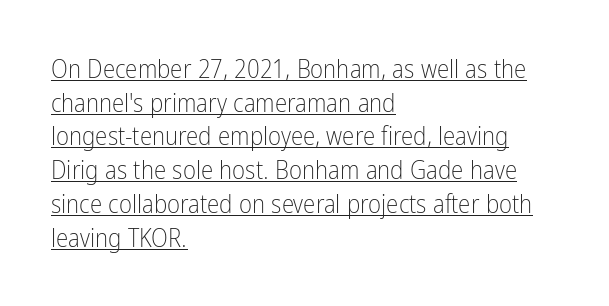
Q: Is the text bold? A: No.
Q: Is the text italic (slanted)? A: No, it is upright.
Q: Is the text underlined? A: Yes.
Q: How is the paragraph aligned? A: Left-aligned.
Q: Is the spacing between letters normal or unusually wide? A: Normal.
Q: Is the spacing between lines tight, normal or loose? A: Normal.
